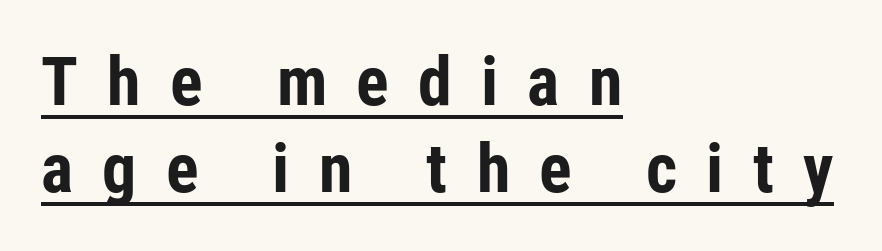
The passage shown stacks its lines at a standard gap. Caption: lettering with a line underneath. This sample is left-justified, so line endings fall wherever the words run out. This is the regular roman posture of the typeface.
